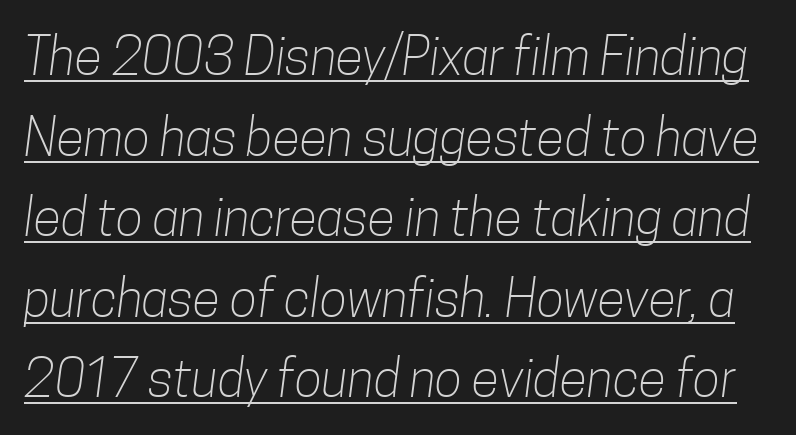
Q: Is the text bold? A: No.
Q: Is the typeface a serif or a sans-serif typeface? A: Sans-serif.
Q: Is the text underlined? A: Yes.
Q: Is the spacing between letters normal or unusually wide? A: Normal.
Q: Is the spacing between lines tight, normal or loose? A: Normal.
Q: Width (condensed, normal, or wide)? A: Condensed.
Q: Stroke contrast? A: Low.
Q: x-height? A: Medium.
Q: Monospaced? A: No.
